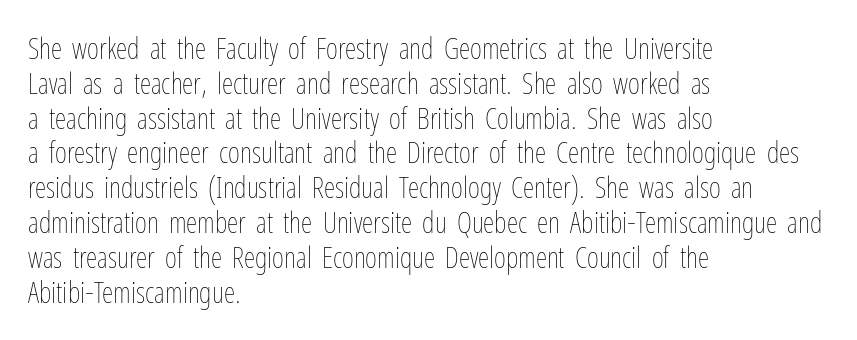
{"italic": "no", "bold": "no", "weight": "thin", "width": "condensed", "stroke_contrast": "low", "x_height": "medium", "monospaced": "no", "underline": "no", "align": "left", "line_spacing_ratio": 1.2, "letter_spacing": "normal", "letter_spacing_em": 0.0, "glyph_px": 29}
